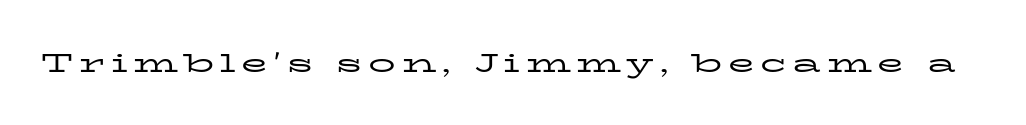
A roman cut, with each character standing at attention. Here the glyphs are tracked loosely, breaking word shapes into spaced letters. The letterforms sit at book weight or below. Each row of text sits above clean, open space.
